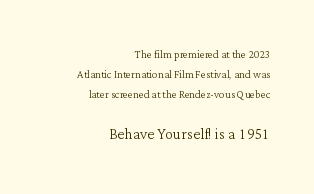
The image shows 20 px text type, upright; set right-aligned, normal line spacing (1.44x), normal letter spacing, not underlined; the second (bottom) block is 1.43x larger.
